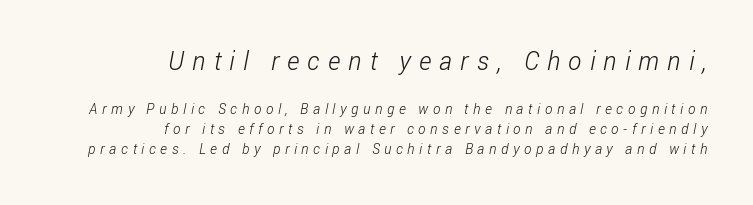
{"bold": "no", "underline": "no", "align": "right", "line_spacing": "normal", "line_spacing_ratio": 1.42, "letter_spacing": "wide", "letter_spacing_em": 0.33, "larger_block": "first", "size_ratio": 1.79, "glyph_px": 25}
